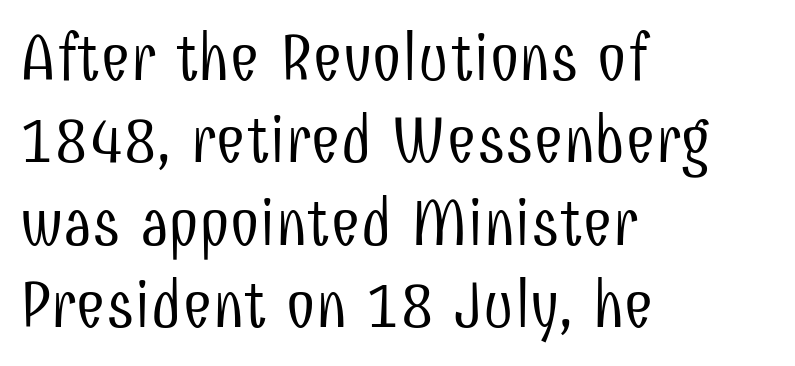
The image shows 66 px light, condensed sans-serif type, upright; set left-aligned, normal line spacing (1.25x), normal letter spacing, not underlined; low stroke contrast and a medium x-height.
